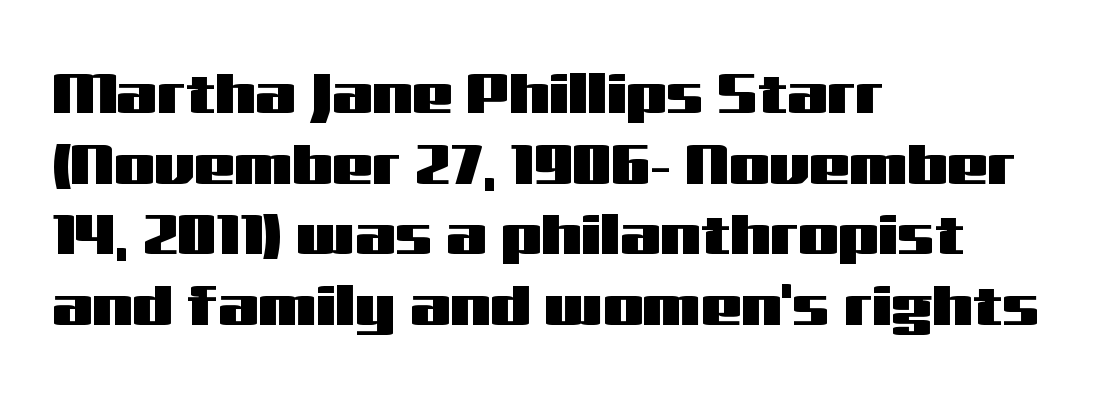
The image shows 57 px wide sans-serif type, upright; set left-aligned, line spacing 1.24x, normal letter spacing, not underlined; medium stroke contrast and a medium x-height.
